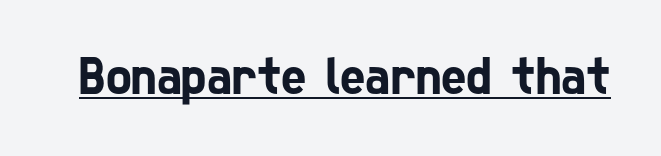
Q: Is the typeface a serif or a sans-serif typeface? A: Sans-serif.
Q: Is the text underlined? A: Yes.
Q: Is the spacing between letters normal or unusually wide? A: Normal.
Q: Width (condensed, normal, or wide)? A: Condensed.
Q: Stroke contrast? A: Low.
Q: x-height? A: Medium.
Q: Monospaced? A: No.
